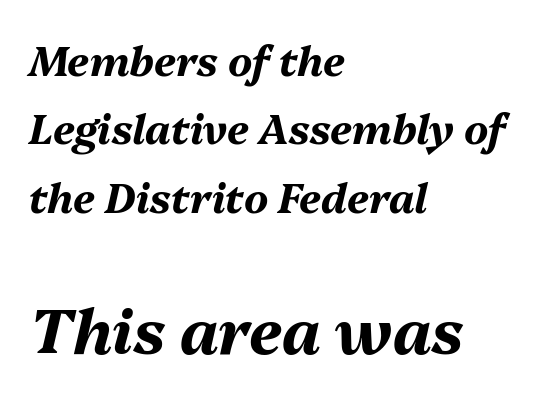
Q: Is the text bold? A: Yes.
Q: Is the text italic (slanted)? A: Yes, it leans right by about 13 degrees.
Q: Is the text underlined? A: No.
Q: How is the paragraph aligned? A: Left-aligned.
Q: Is the spacing between letters normal or unusually wide? A: Normal.
Q: Is the spacing between lines tight, normal or loose? A: Normal.
Q: Which block of text is set in a larger size, the first (top) or the second (bottom)? A: The second (bottom) one.
Q: Width (condensed, normal, or wide)? A: Normal.
Q: Stroke contrast? A: Medium.
Q: x-height? A: Medium.
Q: Monospaced? A: No.
